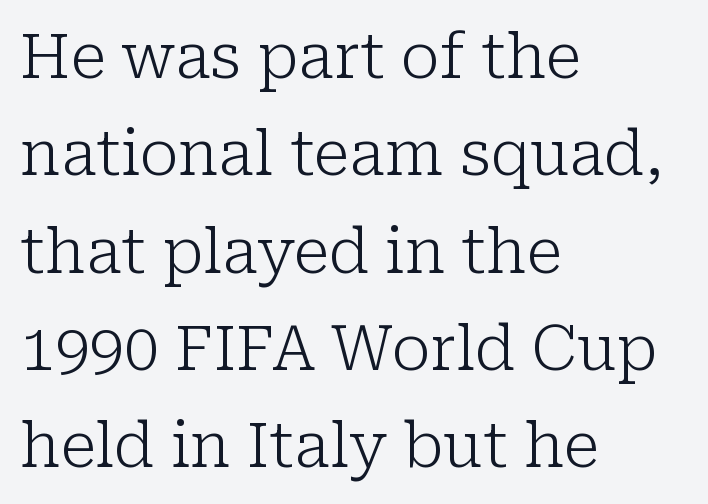
The type is set solid horizontally, with unmodified tracking. Proportional: the letters do not fall into vertical columns. Line beginnings align vertically; line endings do not. Tall strokes in this sample are plumb rather than angled. What kind of face is this? One with serifs. The typesetting does not lean heavy: it is not bold.
